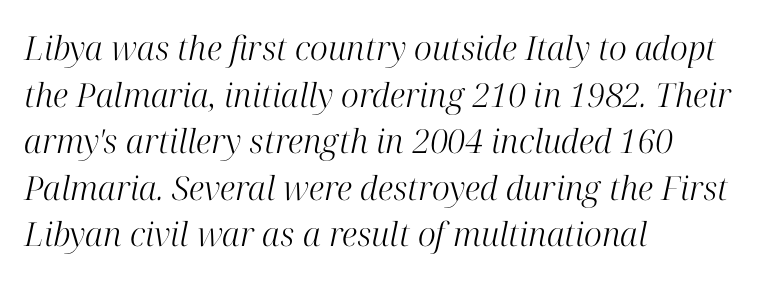
How are the letters spaced? Ordinarily, with no added tracking. Where is the straight margin? On the left. The letters advance in unequal steps, a hallmark of proportional type. When letters slant like this, we call the style italic. The font sits on the lighter half of the weight spectrum, regular included.
